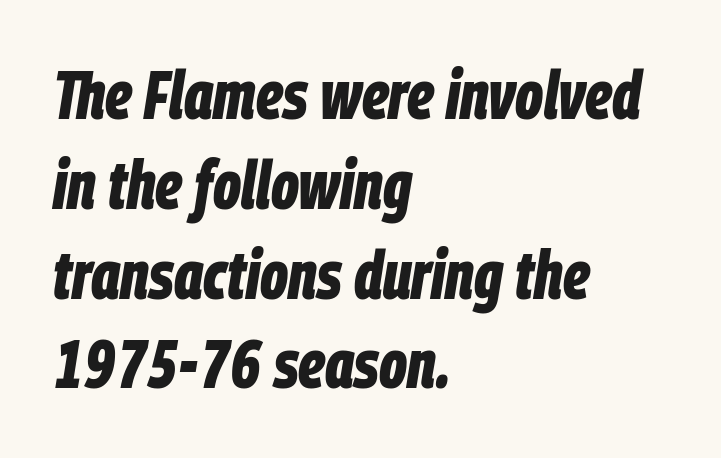
Q: Is the text bold? A: Yes.
Q: Is the text italic (slanted)? A: Yes, it leans right by about 9 degrees.
Q: Is the text underlined? A: No.
Q: How is the paragraph aligned? A: Left-aligned.
Q: Is the spacing between letters normal or unusually wide? A: Normal.
Q: Is the spacing between lines tight, normal or loose? A: Normal.
Q: Width (condensed, normal, or wide)? A: Condensed.
Q: Stroke contrast? A: Low.
Q: x-height? A: Large.
Q: Monospaced? A: No.
